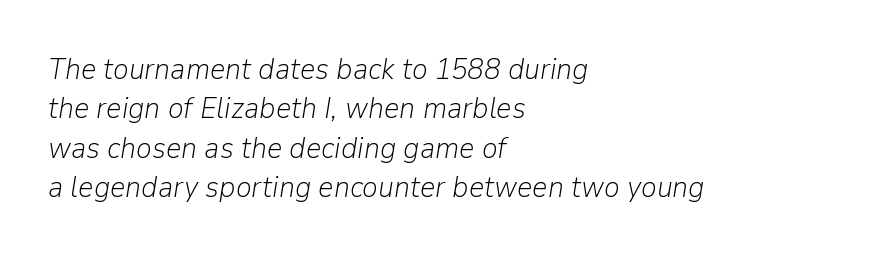
{"italic": "yes", "lean": "right", "slant_degrees": 9, "bold": "no", "weight": "light", "width": "normal", "stroke_contrast": "low", "x_height": "medium", "monospaced": "no", "underline": "no", "align": "left", "line_spacing": "normal", "line_spacing_ratio": 1.31, "letter_spacing": "normal", "letter_spacing_em": 0.0, "glyph_px": 30}
